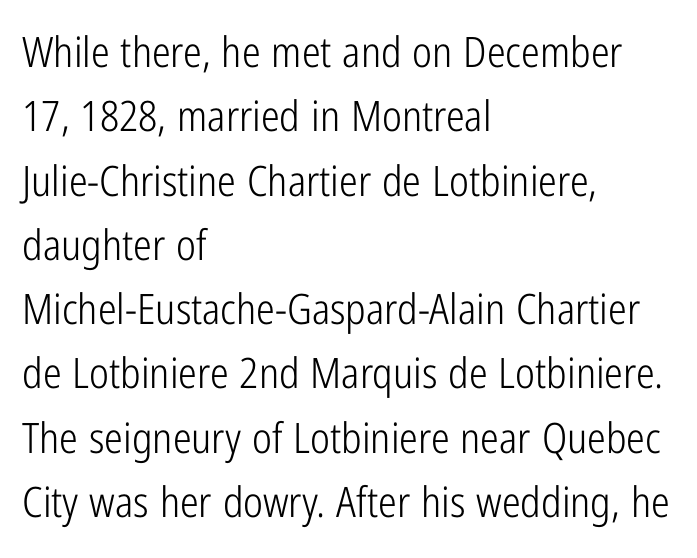
{"serif": "no", "italic": "no", "bold": "no", "weight": "light", "width": "condensed", "stroke_contrast": "low", "x_height": "medium", "monospaced": "no", "underline": "no", "align": "left", "line_spacing": "normal", "line_spacing_ratio": 1.53, "letter_spacing": "normal", "letter_spacing_em": 0.0, "glyph_px": 42}
